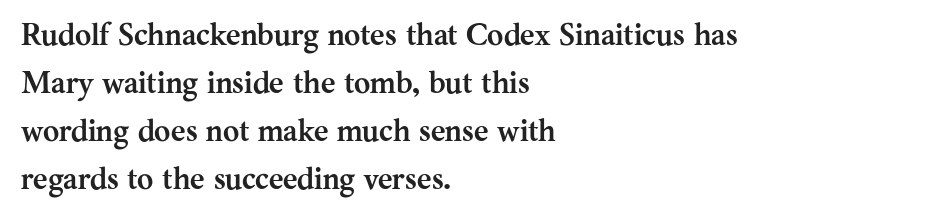
The image shows 31 px semibold serif type, upright; set left-aligned, normal line spacing (1.55x), normal letter spacing, not underlined; medium stroke contrast and a medium x-height.
